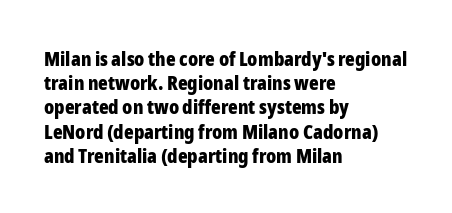
Descenders hang freely into open space. The paragraph has a hard left edge and a soft right edge. It's the straight-up-and-down kind of type. Observe the ordinary spacing: letters are neighbours, not strangers. Weight check: bold — yes, fully.
